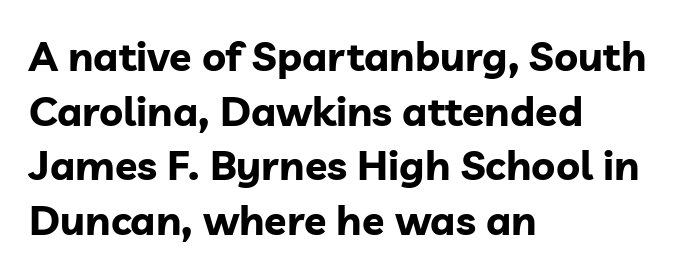
{"serif": "no", "italic": "no", "bold": "yes", "weight": "bold", "width": "normal", "stroke_contrast": "low", "x_height": "medium", "monospaced": "no", "underline": "no", "align": "left", "line_spacing": "normal", "line_spacing_ratio": 1.33, "letter_spacing": "normal", "letter_spacing_em": 0.0, "glyph_px": 41}
